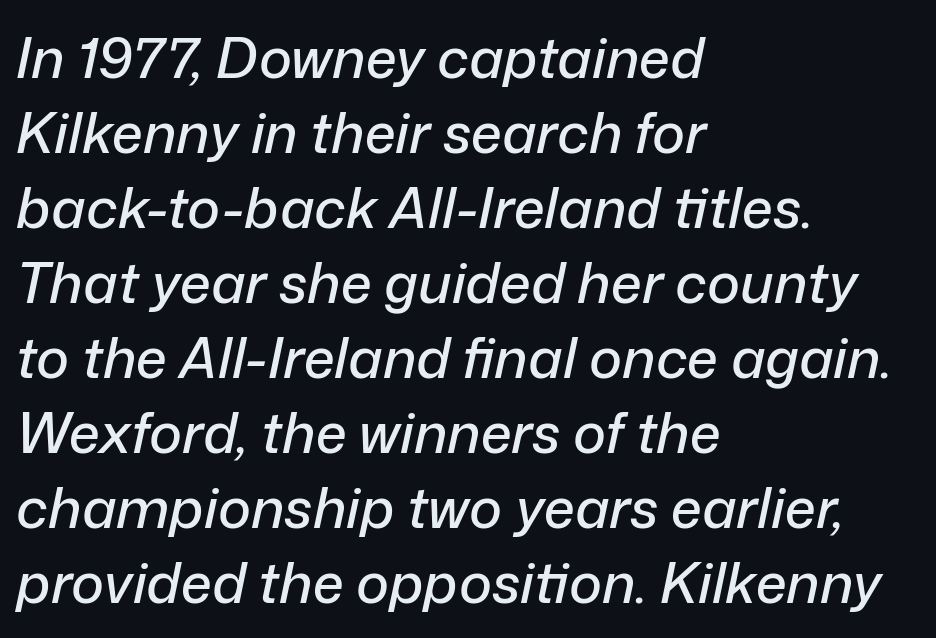
{"italic": "yes", "lean": "right", "slant_degrees": 12, "width": "normal", "stroke_contrast": "low", "x_height": "medium", "monospaced": "no", "underline": "no", "align": "left", "line_spacing": "normal", "line_spacing_ratio": 1.34, "letter_spacing": "normal", "letter_spacing_em": 0.0, "glyph_px": 56}
